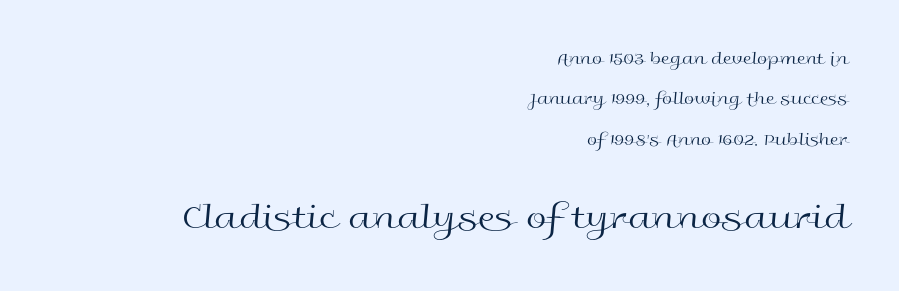
The letters in the lower block stand taller than those in the block above. Anything drawn beneath the words? Only blank space. The letters stand straight up with perfectly vertical stems. These glyphs show unthickened strokes, regular width or finer. Airy leading.
